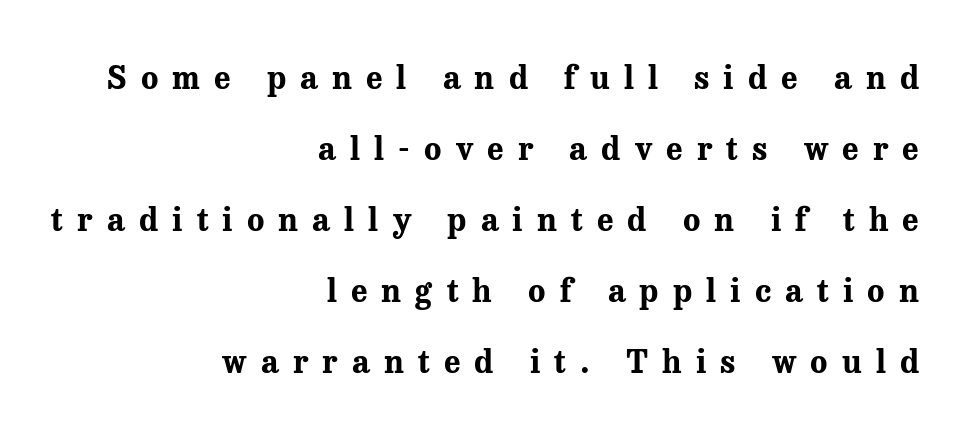
Q: Is the text bold? A: Yes.
Q: Is the text italic (slanted)? A: No, it is upright.
Q: Is the typeface a serif or a sans-serif typeface? A: Serif.
Q: Is the text underlined? A: No.
Q: How is the paragraph aligned? A: Right-aligned.
Q: Is the spacing between letters normal or unusually wide? A: Unusually wide.
Q: Is the spacing between lines tight, normal or loose? A: Loose.
Q: Width (condensed, normal, or wide)? A: Normal.
Q: Stroke contrast? A: Medium.
Q: x-height? A: Medium.
Q: Monospaced? A: No.
